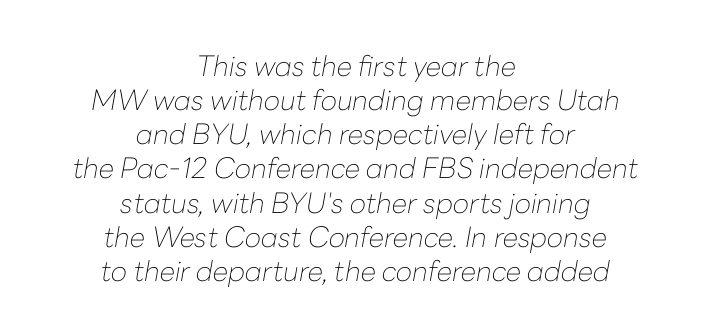
{"italic": "yes", "lean": "right", "slant_degrees": 10, "bold": "no", "weight": "thin", "width": "normal", "stroke_contrast": "low", "x_height": "medium", "monospaced": "no", "underline": "no", "align": "center", "line_spacing_ratio": 1.22, "letter_spacing": "normal", "letter_spacing_em": 0.0, "glyph_px": 28}
